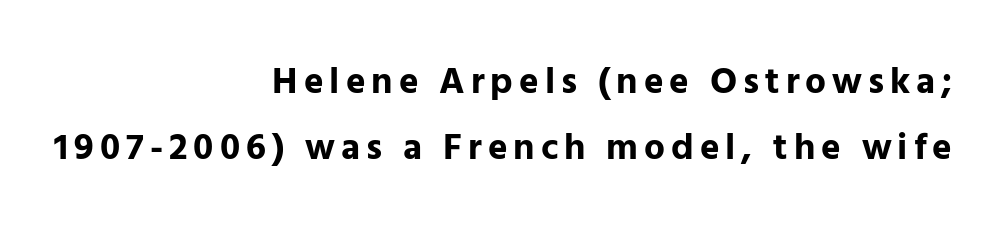
Q: Is the text bold? A: Yes.
Q: Is the text italic (slanted)? A: No, it is upright.
Q: Is the typeface a serif or a sans-serif typeface? A: Sans-serif.
Q: Is the text underlined? A: No.
Q: How is the paragraph aligned? A: Right-aligned.
Q: Width (condensed, normal, or wide)? A: Normal.
Q: Stroke contrast? A: Low.
Q: x-height? A: Medium.
Q: Monospaced? A: No.
